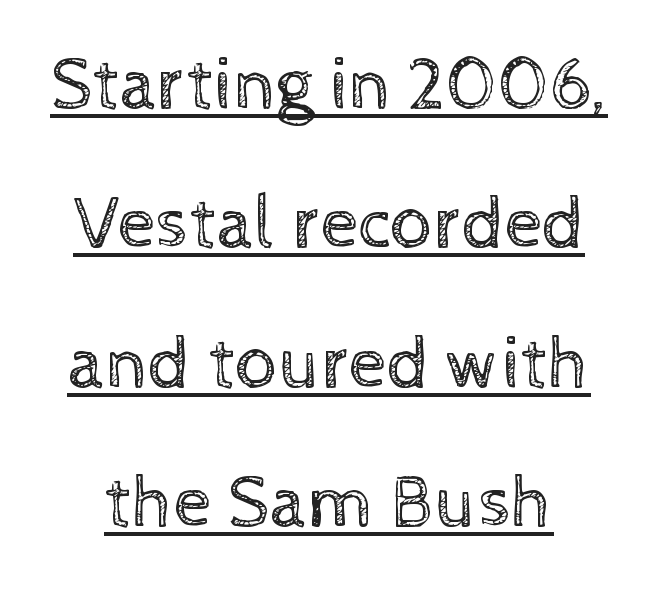
{"italic": "no", "bold": "no", "weight": "regular", "width": "normal", "x_height": "medium", "monospaced": "no", "underline": "yes", "line_spacing_ratio": 1.86, "letter_spacing": "normal", "letter_spacing_em": 0.0, "glyph_px": 75}
